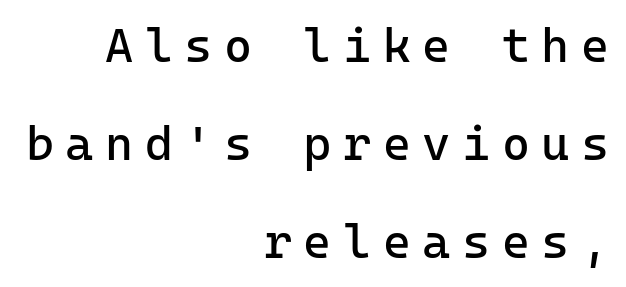
{"serif": "no", "italic": "no", "bold": "no", "weight": "regular", "width": "normal", "stroke_contrast": "low", "x_height": "medium", "monospaced": "yes", "underline": "no", "align": "right", "line_spacing": "loose", "line_spacing_ratio": 2.04, "letter_spacing": "wide", "letter_spacing_em": 0.24, "glyph_px": 48}
